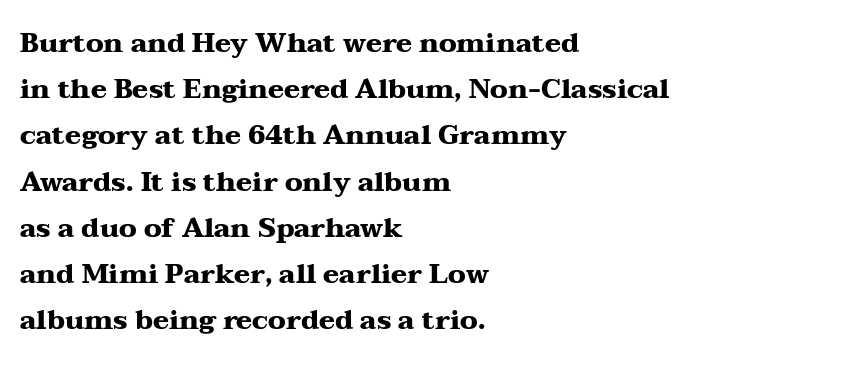
This rendering uses left alignment, leaving the right contour irregular. The lettering stays uniformly vertical, giving the passage a roman look. Short note: letters normally spaced. The letters are bold, with thick, heavy strokes. The glyphs are unaccompanied by any horizontal stroke below them.
